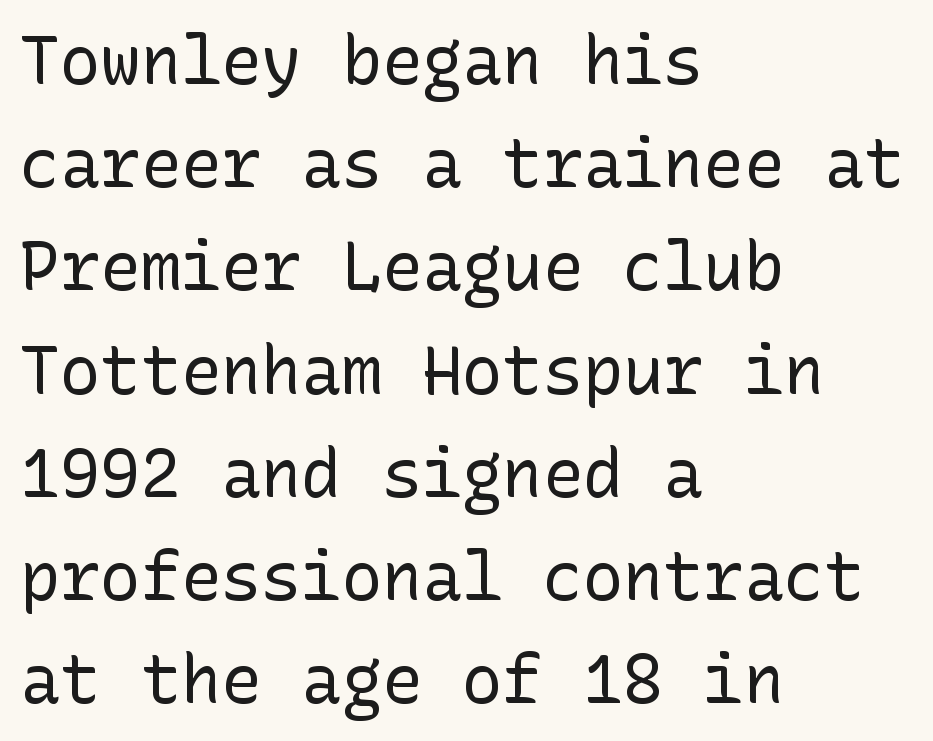
The image shows 67 px regular-weight sans-serif type, upright; set left-aligned, normal line spacing (1.54x), normal letter spacing, not underlined; low stroke contrast and a medium x-height.
